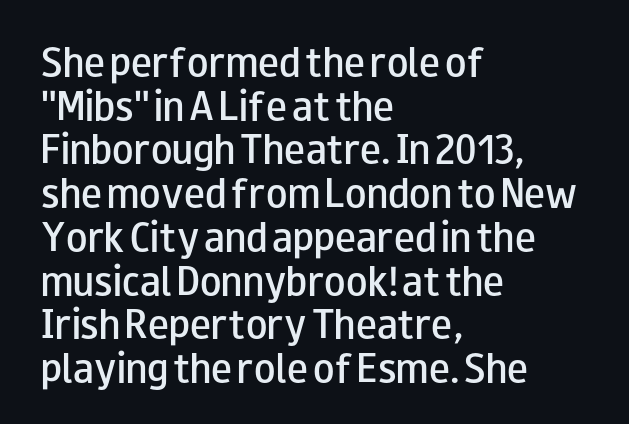
Proportional: the letters do not fall into vertical columns. The lines sit at an ordinary, default distance from one another. Firm but not heavy-handed strokes: this text is semibold. Descender tails drop into unmarked territory. How are the letters spaced? Ordinarily, with no added tracking.
